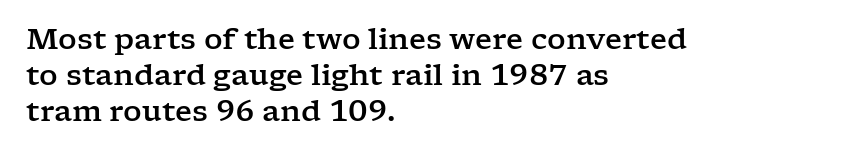
{"serif": "yes", "italic": "no", "width": "wide", "stroke_contrast": "low", "x_height": "medium", "monospaced": "no", "underline": "no", "align": "left", "line_spacing": "normal", "line_spacing_ratio": 1.25, "letter_spacing": "normal", "letter_spacing_em": 0.0, "glyph_px": 29}
